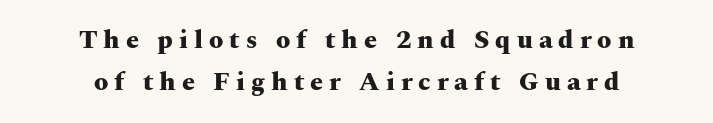
Ascenders rise straight up at ninety degrees. You could only call the tracking loose — the letters float apart. Any mark beneath the type? The region is blank. The line-height multiplier appears to be the usual default.
